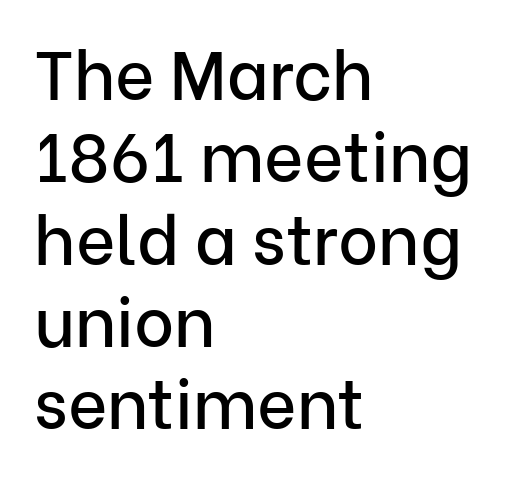
{"serif": "no", "italic": "no", "width": "normal", "stroke_contrast": "low", "x_height": "medium", "monospaced": "no", "underline": "no", "align": "left", "line_spacing_ratio": 1.21, "letter_spacing": "normal", "letter_spacing_em": 0.0, "glyph_px": 68}
